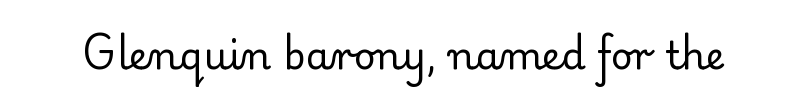
Q: Is the text bold? A: No.
Q: Is the text italic (slanted)? A: No, it is upright.
Q: Is the typeface a serif or a sans-serif typeface? A: Serif.
Q: Is the text underlined? A: No.
Q: Is the spacing between letters normal or unusually wide? A: Normal.
Q: Width (condensed, normal, or wide)? A: Normal.
Q: Stroke contrast? A: Low.
Q: x-height? A: Small.
Q: Monospaced? A: No.
